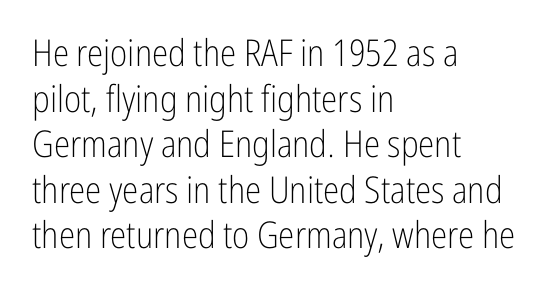
The image shows 37 px light, condensed sans-serif type, upright; set left-aligned, line spacing 1.23x, normal letter spacing, not underlined; low stroke contrast and a medium x-height.
